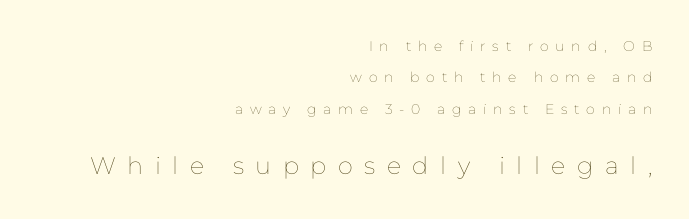
The image shows 24 px text type, upright; set right-aligned, loose line spacing (2.24x), unusually wide letter spacing (+0.48 em), not underlined; the second (bottom) block is 1.71x larger.
